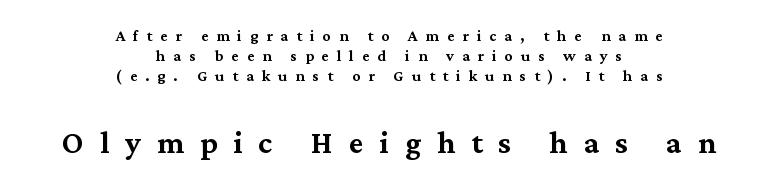
Q: Is the text italic (slanted)? A: No, it is upright.
Q: Is the typeface a serif or a sans-serif typeface? A: Serif.
Q: Is the text underlined? A: No.
Q: How is the paragraph aligned? A: Centered.
Q: Is the spacing between letters normal or unusually wide? A: Unusually wide.
Q: Is the spacing between lines tight, normal or loose? A: Tight.
Q: Which block of text is set in a larger size, the first (top) or the second (bottom)? A: The second (bottom) one.
Q: Width (condensed, normal, or wide)? A: Normal.
Q: Stroke contrast? A: Medium.
Q: x-height? A: Medium.
Q: Monospaced? A: No.
